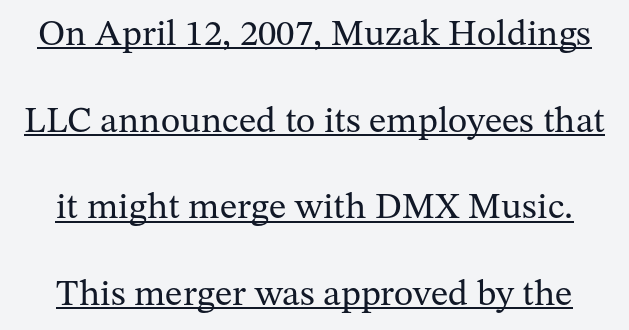
The image shows 37 px regular-weight serif type, upright; set loose line spacing (2.34x), normal letter spacing, underlined; medium stroke contrast and a medium x-height.
